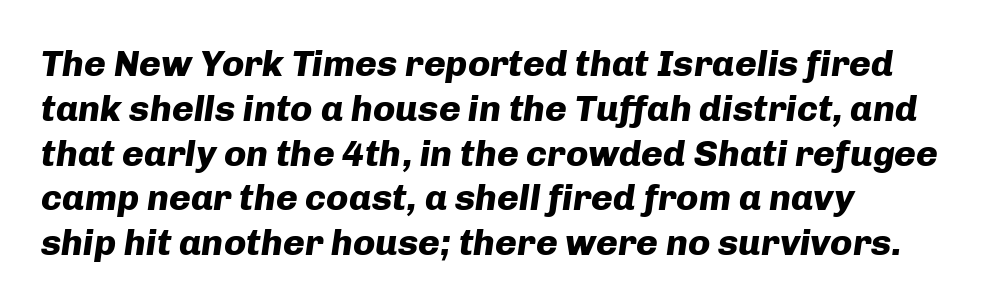
{"italic": "yes", "lean": "right", "slant_degrees": 8, "bold": "yes", "weight": "heavy", "width": "normal", "stroke_contrast": "low", "x_height": "medium", "monospaced": "no", "underline": "no", "align": "left", "line_spacing_ratio": 1.21, "letter_spacing": "normal", "letter_spacing_em": 0.0, "glyph_px": 37}
